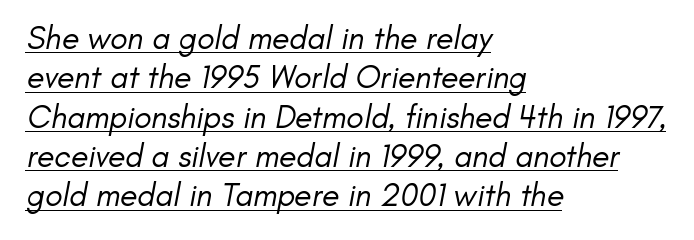
Is the stroke heavy? The answer is a plain regular-or-lighter. Compared with typical body copy, the letter spacing here is the same. A typographer would call this underscored text. Varying glyph widths throughout — classic text-font behaviour.
